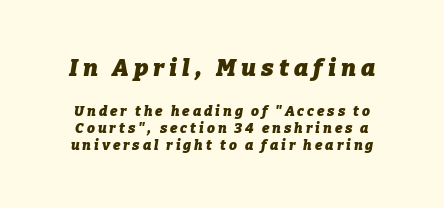
Q: Is the text bold? A: Yes.
Q: Is the text italic (slanted)? A: Yes, it leans right by about 9 degrees.
Q: Is the text underlined? A: No.
Q: Is the spacing between letters normal or unusually wide? A: Unusually wide.
Q: Which block of text is set in a larger size, the first (top) or the second (bottom)? A: The first (top) one.
